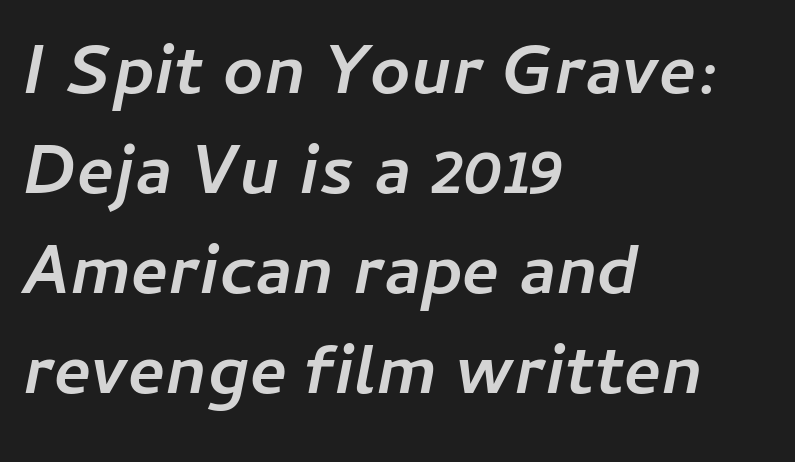
The image shows 70 px semibold type, italic (leaning right); set left-aligned, normal line spacing (1.43x), normal letter spacing, not underlined; low stroke contrast and a medium x-height.
